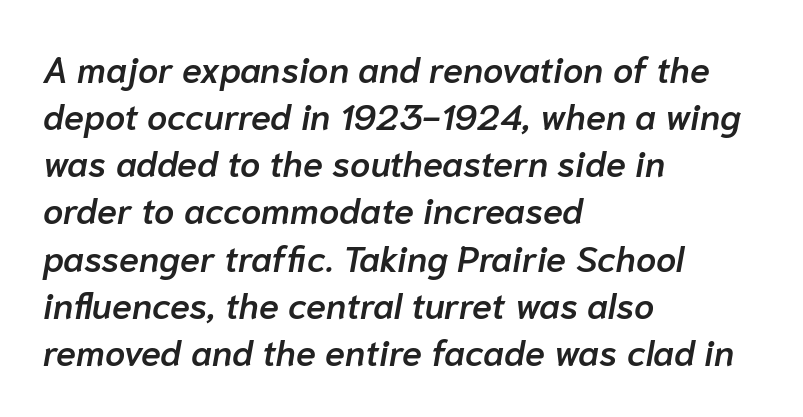
The image shows 36 px semibold type, italic (leaning right); set left-aligned, normal line spacing (1.31x), normal letter spacing, not underlined; low stroke contrast and a medium x-height.
